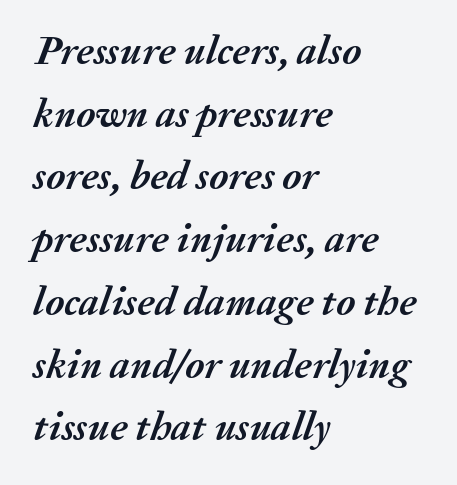
The image shows 41 px semibold type, italic (leaning right); set left-aligned, normal line spacing (1.53x), normal letter spacing, not underlined; medium stroke contrast and a medium x-height.
